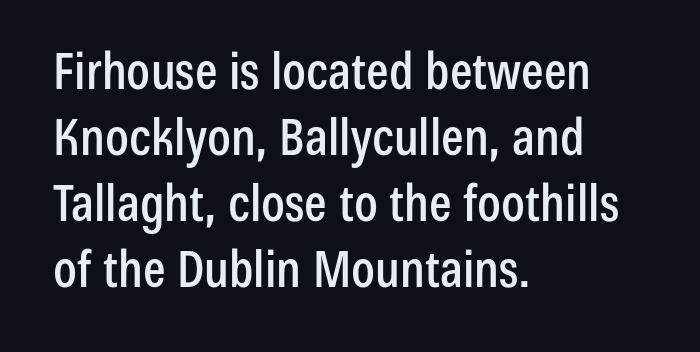
The rendering uses natural spacing where letterforms have individual widths. Vertically, the passage feels balanced, rows spaced as you'd expect. How are the letters spaced? Ordinarily, with no added tracking. Notice how the stems are strictly vertical — no italics here.
